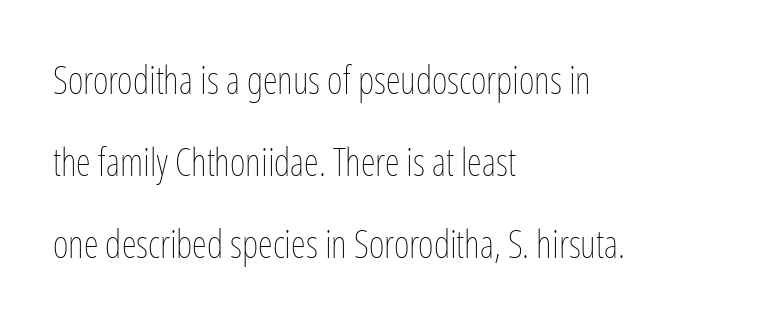
The image shows 38 px thin, condensed type, upright; set left-aligned, loose line spacing (2.16x), normal letter spacing, not underlined; low stroke contrast and a medium x-height.
